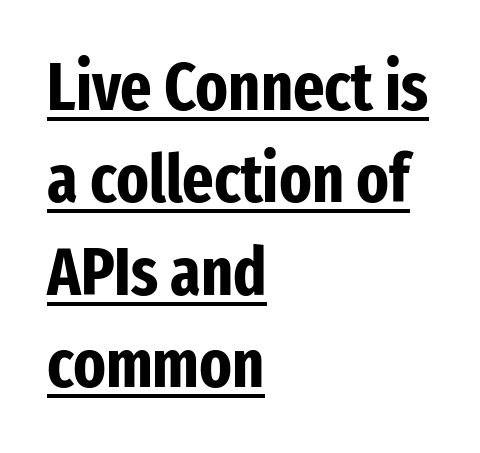
Q: Is the text bold? A: Yes.
Q: Is the text italic (slanted)? A: No, it is upright.
Q: Is the typeface a serif or a sans-serif typeface? A: Sans-serif.
Q: Is the text underlined? A: Yes.
Q: How is the paragraph aligned? A: Left-aligned.
Q: Is the spacing between letters normal or unusually wide? A: Normal.
Q: Is the spacing between lines tight, normal or loose? A: Normal.
Q: Width (condensed, normal, or wide)? A: Condensed.
Q: Stroke contrast? A: Low.
Q: x-height? A: Medium.
Q: Monospaced? A: No.
